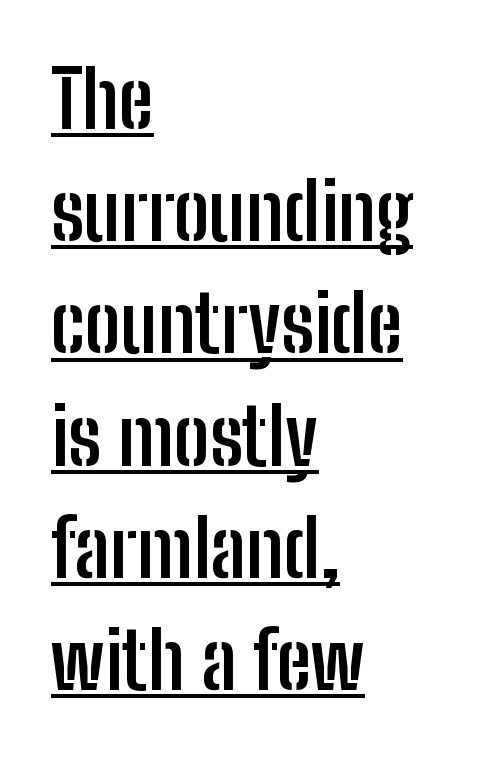
Looks like regular typesetting: each glyph gets only the width it needs. Honestly, the row spacing looks completely unremarkable. This is underlined copy, the kind a proofreader might mark for attention. The lines in this sample share a left origin and differ only in where they stop. The rendering shows plain stroke endings on the letterforms — a sans-serif design.
